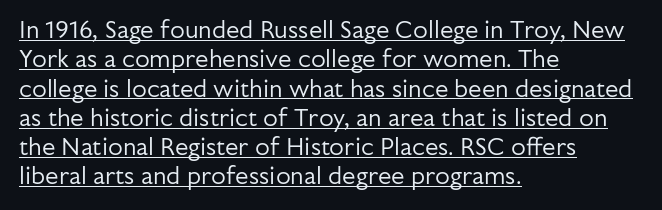
Q: Is the text bold? A: No.
Q: Is the text italic (slanted)? A: No, it is upright.
Q: Is the text underlined? A: Yes.
Q: How is the paragraph aligned? A: Left-aligned.
Q: Is the spacing between letters normal or unusually wide? A: Normal.
